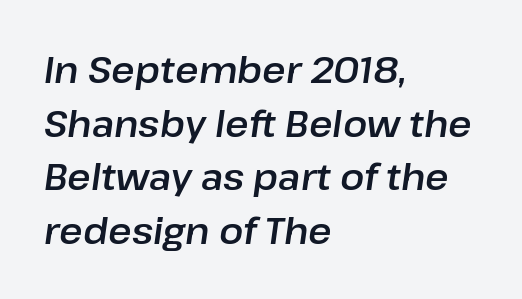
The image shows 36 px text type, italic (leaning right); set left-aligned, normal line spacing (1.49x), normal letter spacing, not underlined; low stroke contrast and a medium x-height.
